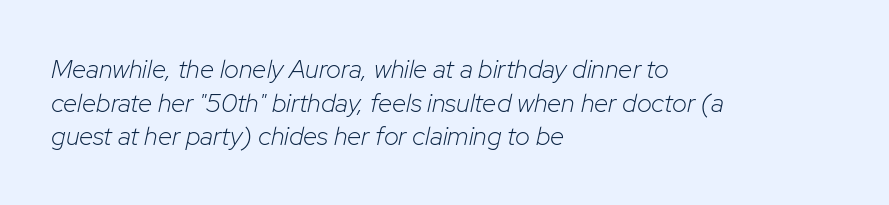
The image shows 26 px text type, italic (leaning right); set left-aligned, normal line spacing (1.29x), normal letter spacing, not underlined.
